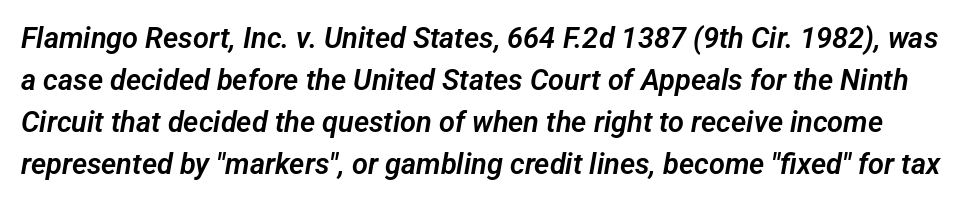
Q: Is the typeface a serif or a sans-serif typeface? A: Sans-serif.
Q: Is the text underlined? A: No.
Q: Is the spacing between letters normal or unusually wide? A: Normal.
Q: Is the spacing between lines tight, normal or loose? A: Normal.
Q: Width (condensed, normal, or wide)? A: Normal.
Q: Stroke contrast? A: Low.
Q: x-height? A: Medium.
Q: Monospaced? A: No.
